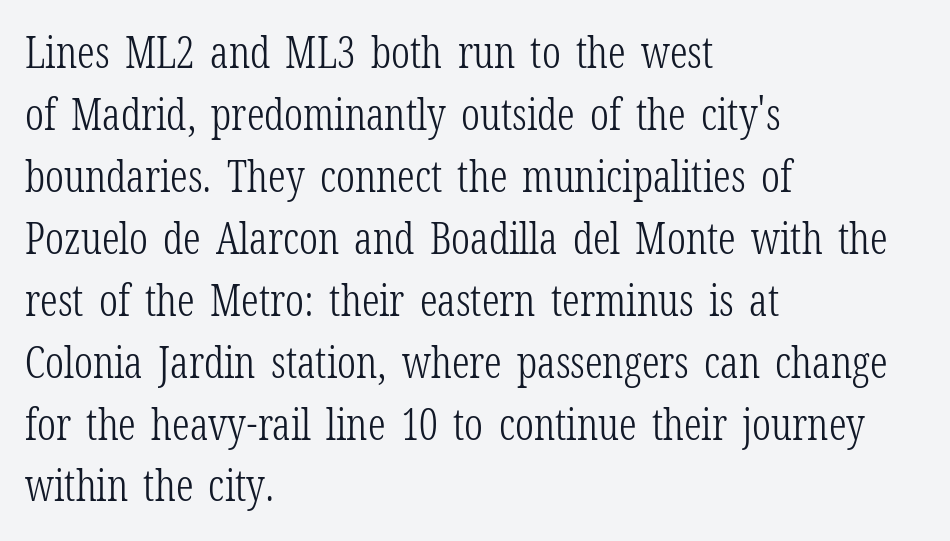
{"serif": "yes", "italic": "no", "bold": "no", "weight": "light", "width": "condensed", "stroke_contrast": "low", "x_height": "medium", "monospaced": "no", "underline": "no", "align": "left", "line_spacing": "normal", "line_spacing_ratio": 1.44, "letter_spacing": "normal", "letter_spacing_em": 0.0, "glyph_px": 43}
